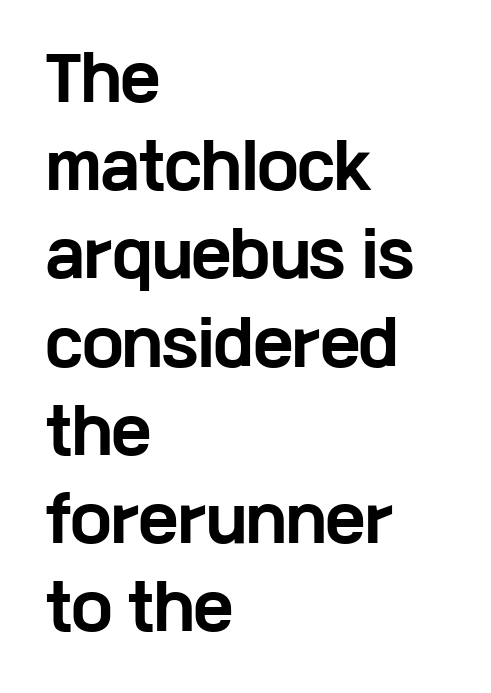
These lines were composed using upright roman letters. Characters follow at the spacing the type designer built in. Each letter keeps its own natural width here, so spacing adapts to shape. Typographically, this falls in the sans-serif category. These lines are set flush left with a ragged right edge.
